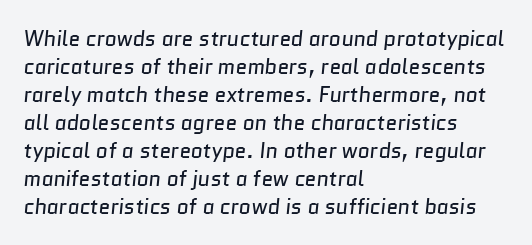
The image shows 21 px text type; set left-aligned, normal line spacing (1.33x), normal letter spacing, not underlined.
